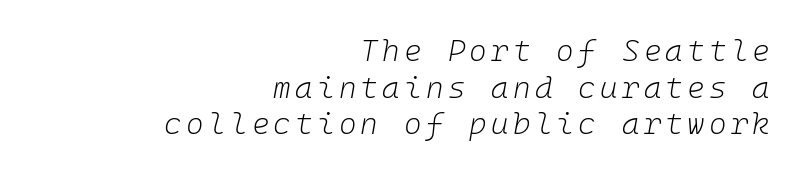
{"italic": "yes", "lean": "right", "slant_degrees": 10, "bold": "no", "weight": "light", "width": "normal", "stroke_contrast": "low", "x_height": "medium", "underline": "no", "align": "right", "line_spacing_ratio": 1.22, "glyph_px": 30}
